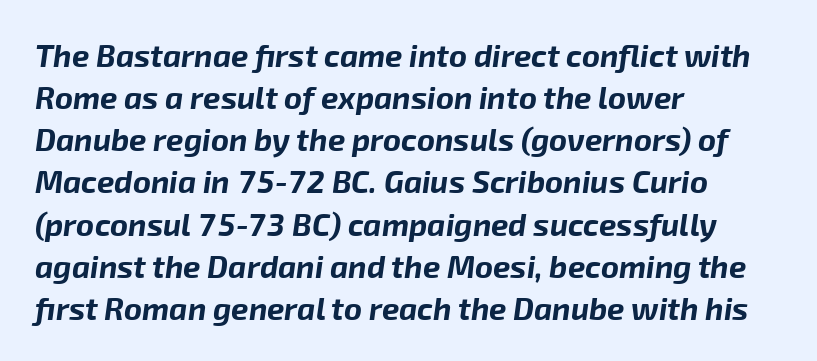
Q: Is the text bold? A: Yes.
Q: Is the text italic (slanted)? A: Yes, it leans right by about 8 degrees.
Q: Is the text underlined? A: No.
Q: How is the paragraph aligned? A: Left-aligned.
Q: Is the spacing between letters normal or unusually wide? A: Normal.
Q: Is the spacing between lines tight, normal or loose? A: Normal.
Q: Width (condensed, normal, or wide)? A: Normal.
Q: Stroke contrast? A: Low.
Q: x-height? A: Medium.
Q: Monospaced? A: No.
